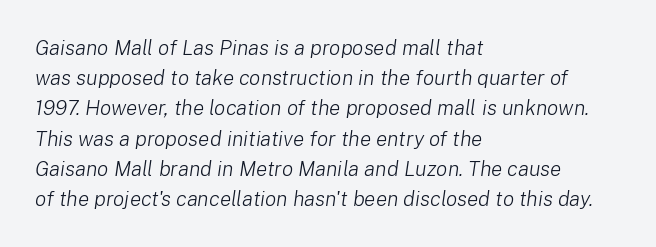
This sample is left-justified, so line endings fall wherever the words run out. Rows of type keep a routine distance in the vertical direction. The letterforms sit shoulder to shoulder at normal distance. Nothing heavy about these letters — not bold at all. Honestly, there is no underline to notice here at all. Yep, that's italic — everything's leaning.
